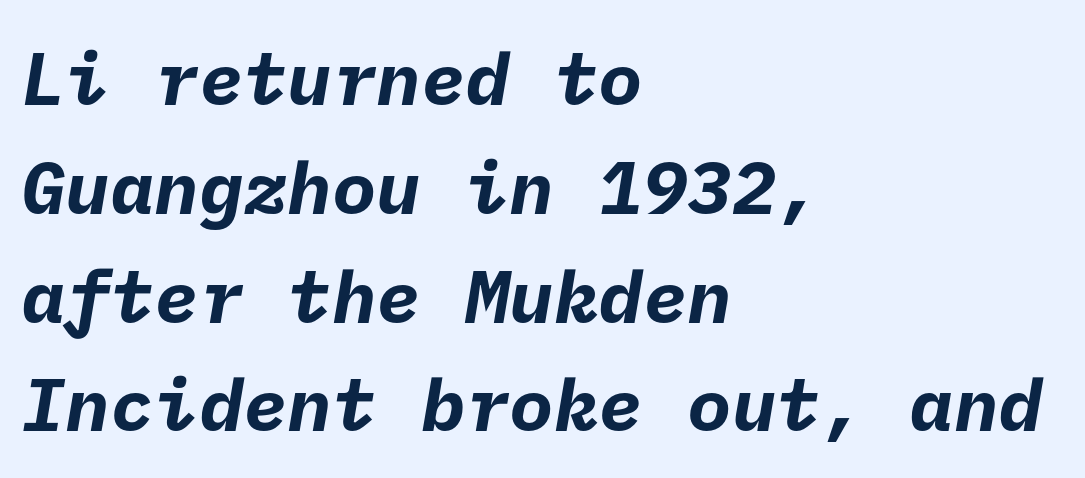
Q: Is the text bold? A: Yes.
Q: Is the typeface a serif or a sans-serif typeface? A: Sans-serif.
Q: Is the text underlined? A: No.
Q: How is the paragraph aligned? A: Left-aligned.
Q: Is the spacing between letters normal or unusually wide? A: Normal.
Q: Is the spacing between lines tight, normal or loose? A: Normal.
Q: Width (condensed, normal, or wide)? A: Normal.
Q: Stroke contrast? A: Low.
Q: x-height? A: Medium.
